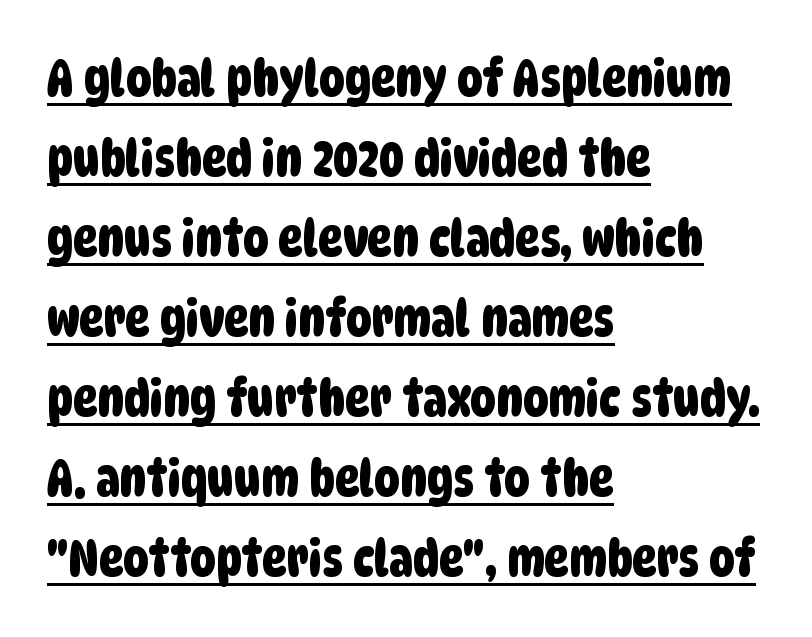
Q: Is the typeface a serif or a sans-serif typeface? A: Sans-serif.
Q: Is the text underlined? A: Yes.
Q: How is the paragraph aligned? A: Left-aligned.
Q: Is the spacing between letters normal or unusually wide? A: Normal.
Q: Is the spacing between lines tight, normal or loose? A: Normal.
Q: Width (condensed, normal, or wide)? A: Condensed.
Q: Stroke contrast? A: Low.
Q: x-height? A: Large.
Q: Monospaced? A: No.
